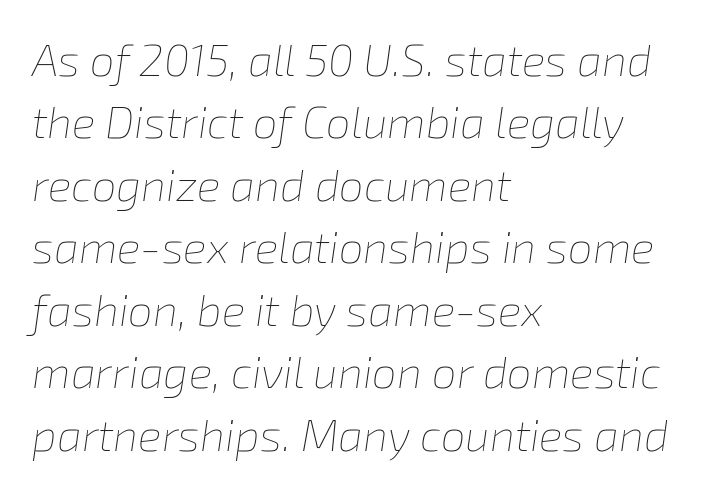
Q: Is the text bold? A: No.
Q: Is the text italic (slanted)? A: Yes, it leans right by about 8 degrees.
Q: Is the text underlined? A: No.
Q: How is the paragraph aligned? A: Left-aligned.
Q: Is the spacing between letters normal or unusually wide? A: Normal.
Q: Is the spacing between lines tight, normal or loose? A: Normal.
Q: Width (condensed, normal, or wide)? A: Normal.
Q: Stroke contrast? A: Low.
Q: x-height? A: Medium.
Q: Monospaced? A: No.
